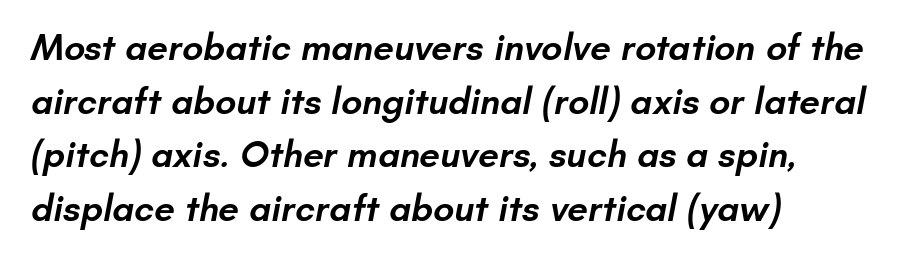
{"serif": "no", "bold": "semi", "weight": "semibold", "width": "normal", "stroke_contrast": "low", "x_height": "small", "monospaced": "no", "underline": "no", "align": "left", "line_spacing": "normal", "line_spacing_ratio": 1.45, "letter_spacing": "normal", "letter_spacing_em": 0.0, "glyph_px": 37}
